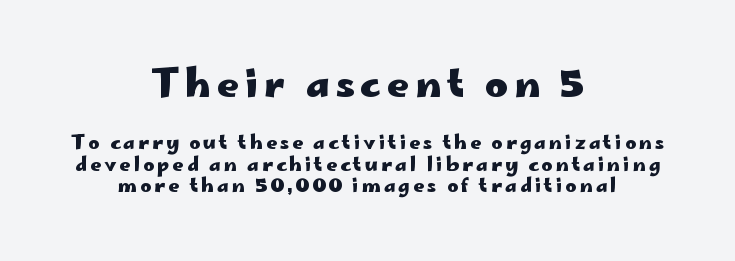
{"serif": "no", "italic": "no", "bold": "yes", "weight": "heavy", "width": "wide", "stroke_contrast": "low", "x_height": "small", "monospaced": "no", "underline": "no", "align": "center", "line_spacing": "tight", "line_spacing_ratio": 1.13, "larger_block": "first", "size_ratio": 2.0, "glyph_px": 38}
